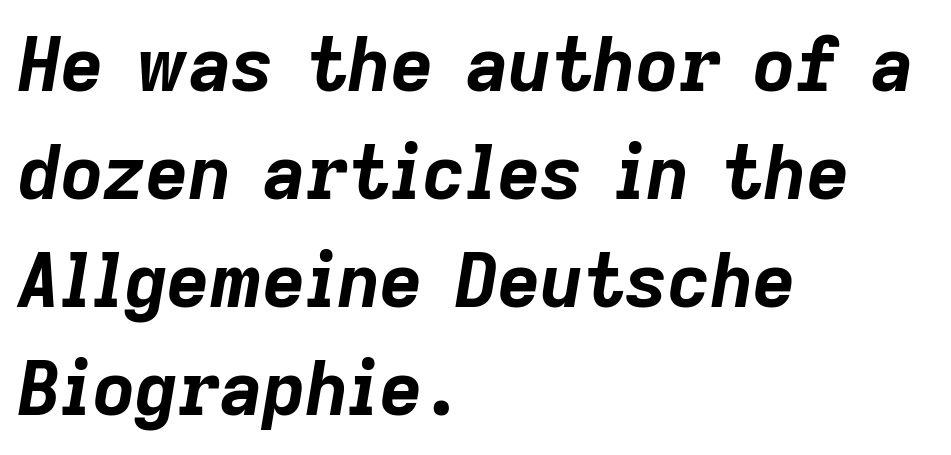
The vertical gap from one line to the next is medium. A student would call this left alignment; a typographer would say flush left, rag right. The passage shown is typed in a proportional face where columns would drift. Underlining? Definitely not there. I'd describe the lettering as bold — thick and assertive.
